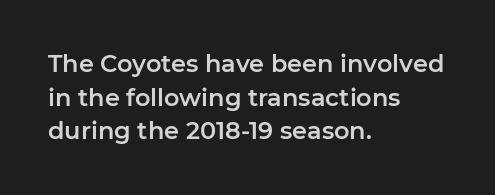
Q: Is the text italic (slanted)? A: No, it is upright.
Q: Is the text underlined? A: No.
Q: How is the paragraph aligned? A: Left-aligned.
Q: Is the spacing between letters normal or unusually wide? A: Normal.
Q: Is the spacing between lines tight, normal or loose? A: Normal.
